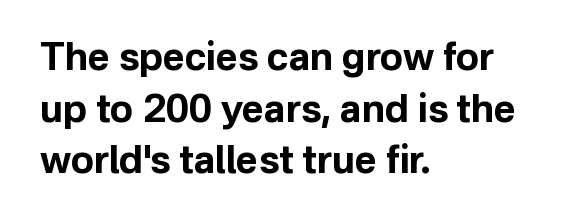
The gap between lines stays unmarked. The type is set solid horizontally, with unmodified tracking. Note: no serifs on the glyphs. Set as a true bold cut, around the 700 mark. A normal amount of white space separates one row of letters from the next.
